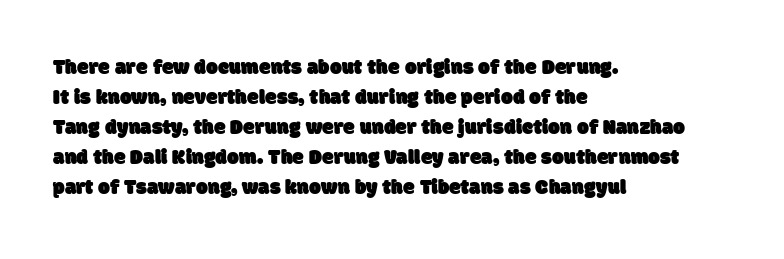
The image shows 21 px text type; set left-aligned, normal line spacing (1.43x), normal letter spacing, not underlined.
